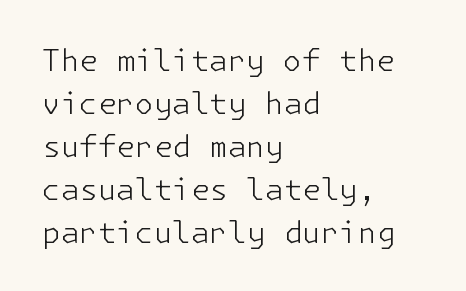
Q: Is the text bold? A: No.
Q: Is the text italic (slanted)? A: No, it is upright.
Q: Is the typeface a serif or a sans-serif typeface? A: Sans-serif.
Q: Is the text underlined? A: No.
Q: How is the paragraph aligned? A: Left-aligned.
Q: Is the spacing between letters normal or unusually wide? A: Normal.
Q: Is the spacing between lines tight, normal or loose? A: Normal.
Q: Width (condensed, normal, or wide)? A: Normal.
Q: Stroke contrast? A: Low.
Q: x-height? A: Medium.
